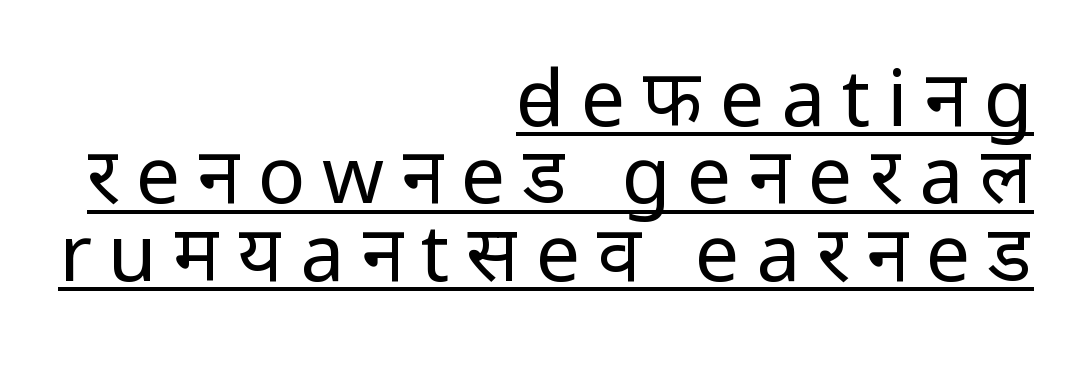
{"serif": "no", "italic": "no", "bold": "no", "weight": "regular", "width": "normal", "stroke_contrast": "low", "x_height": "medium", "monospaced": "no", "underline": "yes", "align": "right", "line_spacing": "tight", "line_spacing_ratio": 0.98, "letter_spacing": "wide", "letter_spacing_em": 0.21, "glyph_px": 79}
